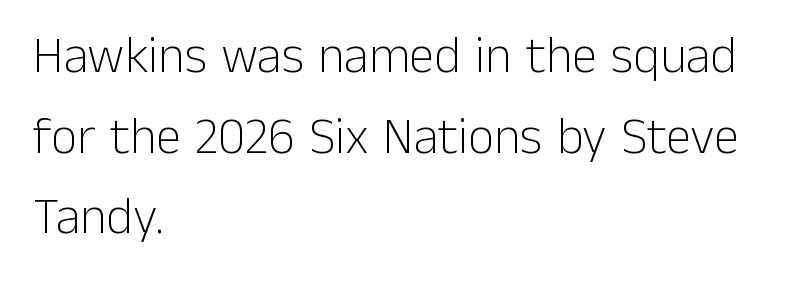
The image shows 51 px light sans-serif type, upright; set left-aligned, normal line spacing (1.58x), normal letter spacing, not underlined; low stroke contrast and a medium x-height.
